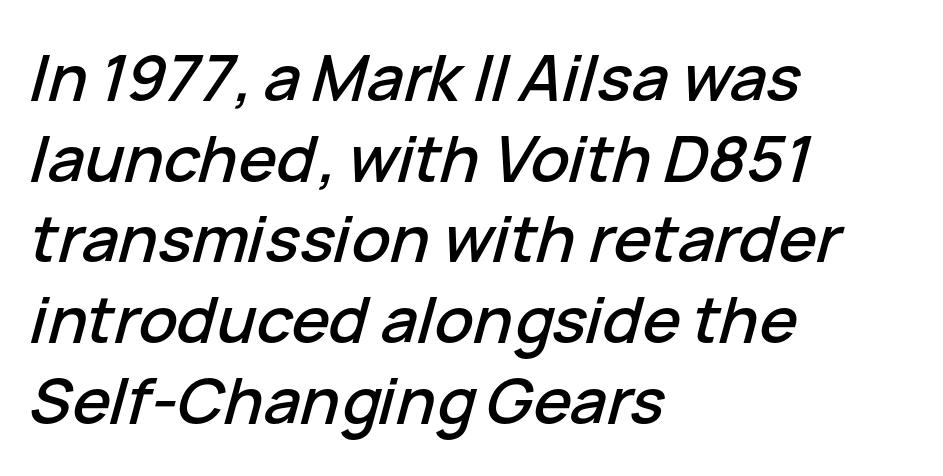
The line-height multiplier appears to be the usual default. Would a proofreader flag this as italicized? Yes. Look at the tracking — it's just the regular setting, nothing added. Each letter keeps its own natural width here, so spacing adapts to shape.
